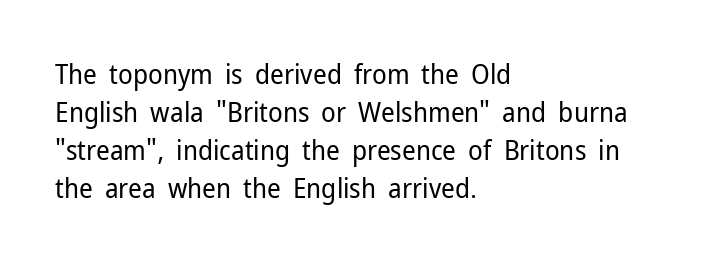
The designer left line spacing at the default. A classic flush-left, rag-right setting is used for this passage. The font sits on the lighter half of the weight spectrum, regular included. The letters stand straight up with perfectly vertical stems. No word sits above an underline.
